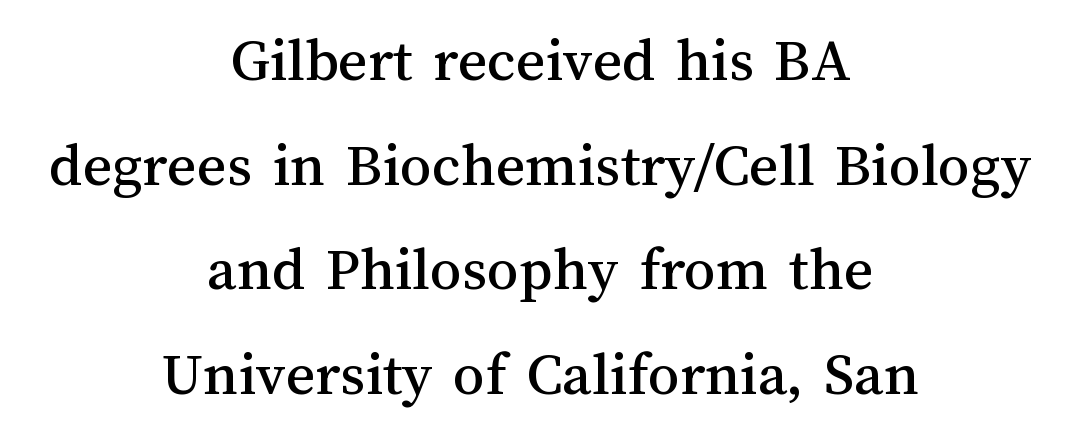
The image shows 63 px text type, upright; set centered, normal line spacing (1.66x), normal letter spacing, not underlined; medium stroke contrast and a medium x-height.
